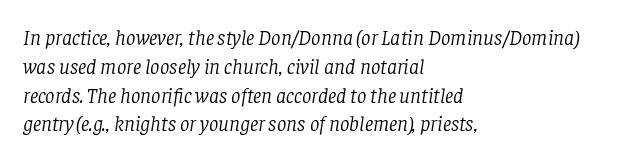
{"italic": "yes", "lean": "right", "slant_degrees": 8, "bold": "no", "underline": "no", "align": "left", "line_spacing": "normal", "line_spacing_ratio": 1.37, "letter_spacing": "normal", "letter_spacing_em": 0.0, "glyph_px": 21}
